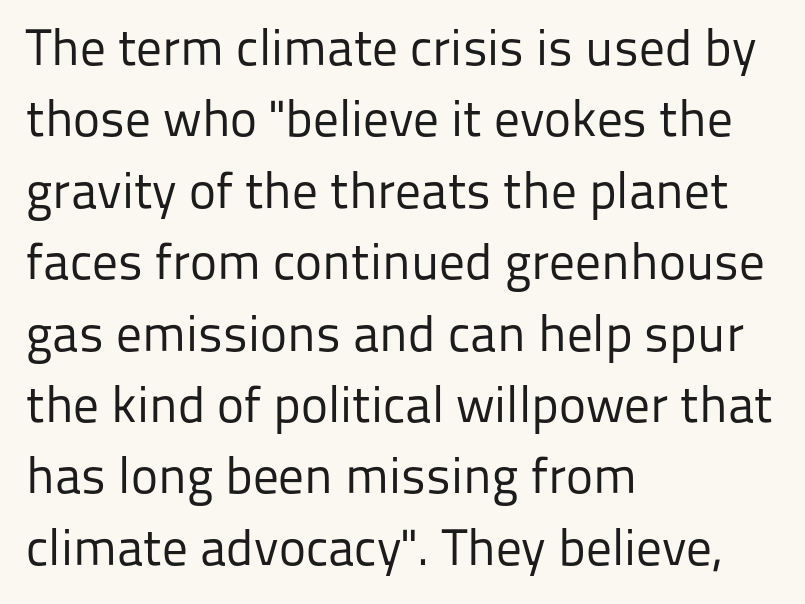
The letters look calm and open, with moderate or lighter stems. Honestly, there is no underline to notice here at all. Style check: upright. The passage is arranged the way most books set body copy — flush left.
